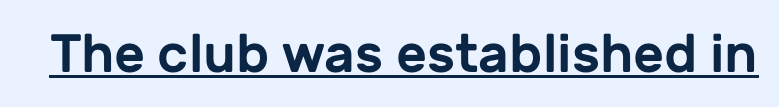
{"serif": "no", "italic": "no", "width": "normal", "stroke_contrast": "low", "x_height": "medium", "monospaced": "no", "underline": "yes", "letter_spacing": "normal", "letter_spacing_em": 0.0, "glyph_px": 54}
